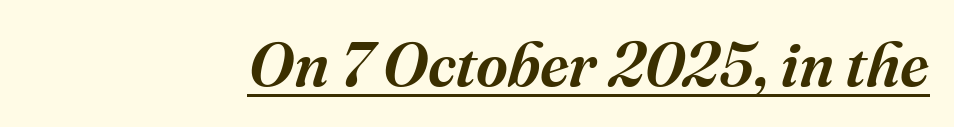
{"serif": "yes", "italic": "yes", "lean": "right", "slant_degrees": 16, "width": "normal", "stroke_contrast": "medium", "x_height": "medium", "monospaced": "no", "underline": "yes", "letter_spacing": "normal", "letter_spacing_em": 0.0, "glyph_px": 62}
